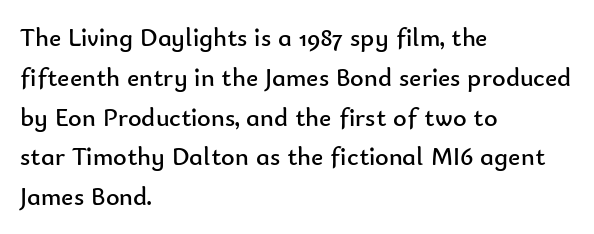
Q: Is the text bold? A: No.
Q: Is the text italic (slanted)? A: No, it is upright.
Q: Is the text underlined? A: No.
Q: How is the paragraph aligned? A: Left-aligned.
Q: Is the spacing between letters normal or unusually wide? A: Normal.
Q: Is the spacing between lines tight, normal or loose? A: Normal.
